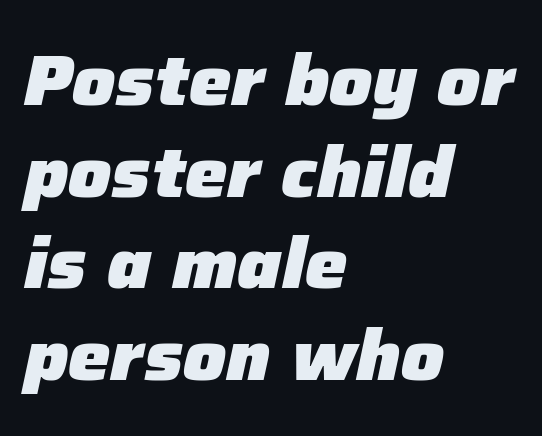
The image shows 71 px heavy type, italic (leaning right); set left-aligned, normal line spacing (1.29x), normal letter spacing, not underlined; low stroke contrast and a medium x-height.
